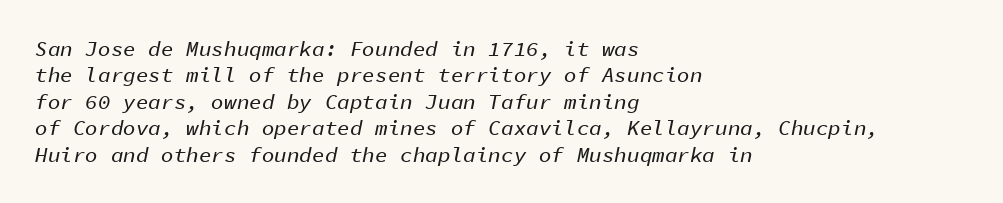
The image shows 21 px text type, italic (leaning right); set left-aligned, normal line spacing (1.26x), normal letter spacing, not underlined.
